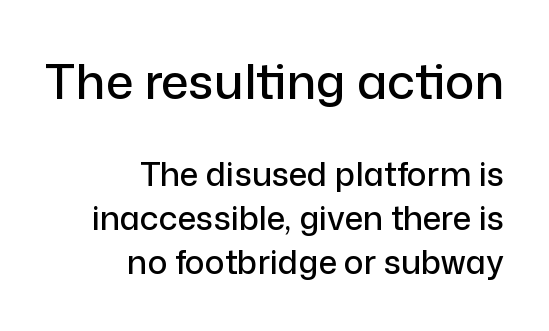
Q: Is the text italic (slanted)? A: No, it is upright.
Q: Is the typeface a serif or a sans-serif typeface? A: Sans-serif.
Q: Is the text underlined? A: No.
Q: How is the paragraph aligned? A: Right-aligned.
Q: Is the spacing between letters normal or unusually wide? A: Normal.
Q: Is the spacing between lines tight, normal or loose? A: Normal.
Q: Which block of text is set in a larger size, the first (top) or the second (bottom)? A: The first (top) one.
Q: Width (condensed, normal, or wide)? A: Normal.
Q: Stroke contrast? A: Low.
Q: x-height? A: Medium.
Q: Monospaced? A: No.
